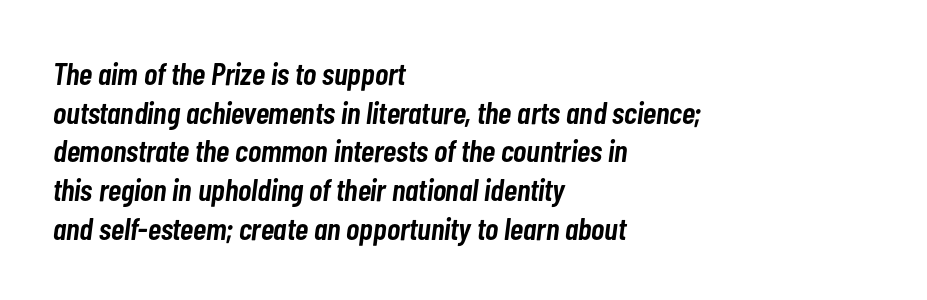
{"italic": "yes", "lean": "right", "slant_degrees": 7, "bold": "semi", "weight": "semibold", "width": "condensed", "stroke_contrast": "low", "x_height": "medium", "monospaced": "no", "underline": "no", "align": "left", "line_spacing_ratio": 1.21, "letter_spacing": "normal", "letter_spacing_em": 0.0, "glyph_px": 32}
